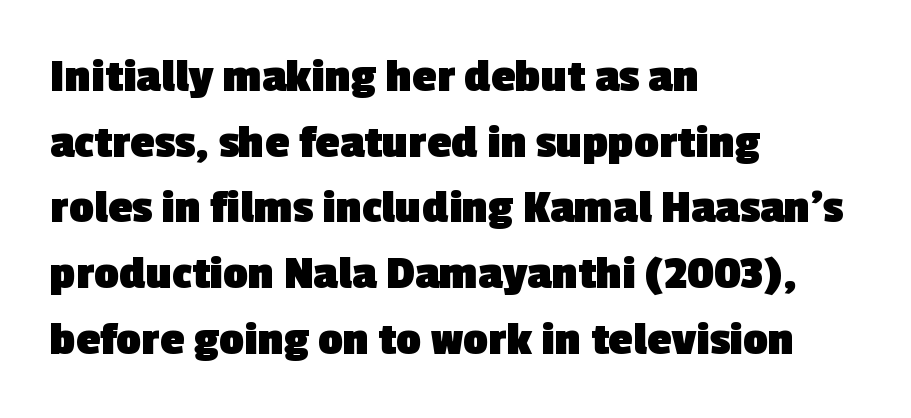
Q: Is the text bold? A: Yes.
Q: Is the typeface a serif or a sans-serif typeface? A: Sans-serif.
Q: Is the text underlined? A: No.
Q: How is the paragraph aligned? A: Left-aligned.
Q: Is the spacing between letters normal or unusually wide? A: Normal.
Q: Is the spacing between lines tight, normal or loose? A: Normal.
Q: Width (condensed, normal, or wide)? A: Normal.
Q: x-height? A: Medium.
Q: Monospaced? A: No.
